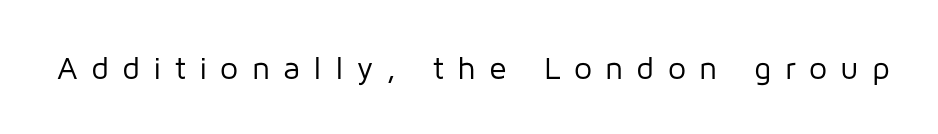
Q: Is the text bold? A: No.
Q: Is the text italic (slanted)? A: No, it is upright.
Q: Is the typeface a serif or a sans-serif typeface? A: Sans-serif.
Q: Is the text underlined? A: No.
Q: Is the spacing between letters normal or unusually wide? A: Unusually wide.
Q: Width (condensed, normal, or wide)? A: Normal.
Q: Stroke contrast? A: Low.
Q: x-height? A: Medium.
Q: Monospaced? A: No.
